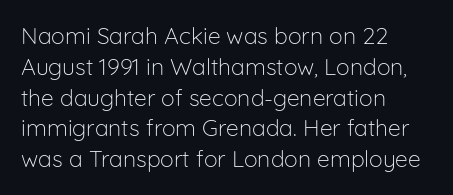
Descenders are the only things crossing below the line. The font sits on the lighter half of the weight spectrum, regular included. Does the copy run flush right? No — it runs flush left. Vertically, the passage feels balanced, rows spaced as you'd expect.
